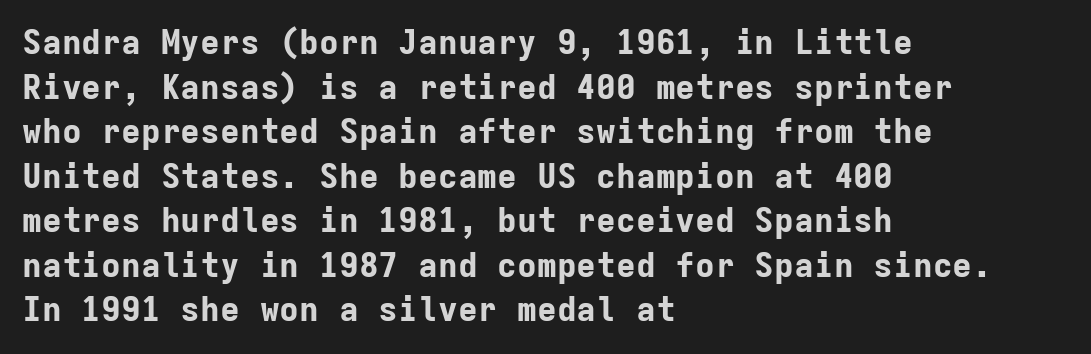
{"serif": "no", "italic": "no", "bold": "yes", "weight": "bold", "width": "normal", "stroke_contrast": "low", "x_height": "medium", "monospaced": "yes", "underline": "no", "align": "left", "line_spacing": "normal", "line_spacing_ratio": 1.35, "letter_spacing": "normal", "letter_spacing_em": 0.0, "glyph_px": 33}
